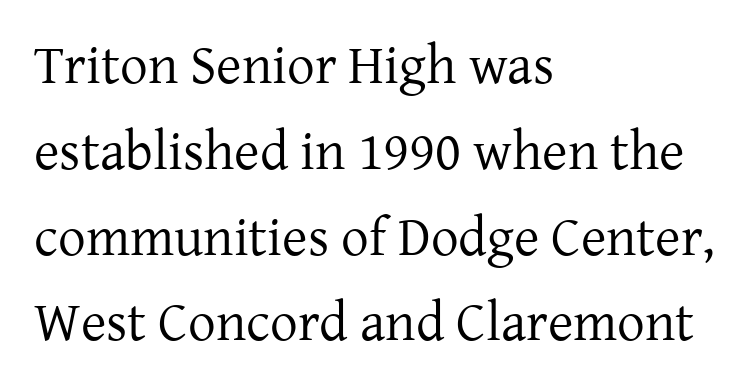
{"serif": "yes", "italic": "no", "bold": "no", "weight": "regular", "width": "normal", "stroke_contrast": "low", "x_height": "medium", "monospaced": "no", "underline": "no", "align": "left", "line_spacing": "normal", "line_spacing_ratio": 1.56, "letter_spacing": "normal", "letter_spacing_em": 0.0, "glyph_px": 55}
